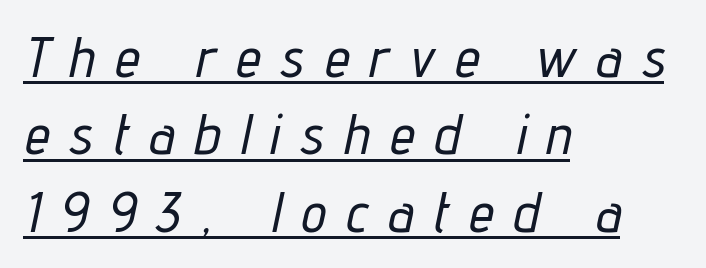
{"italic": "yes", "lean": "right", "slant_degrees": 12, "width": "condensed", "stroke_contrast": "low", "x_height": "medium", "monospaced": "no", "underline": "yes", "align": "left", "line_spacing": "normal", "line_spacing_ratio": 1.38, "letter_spacing": "wide", "letter_spacing_em": 0.37, "glyph_px": 56}
